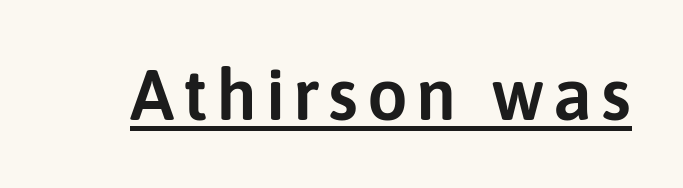
The image shows 72 px sans-serif type, upright; set underlined; low stroke contrast and a medium x-height.
